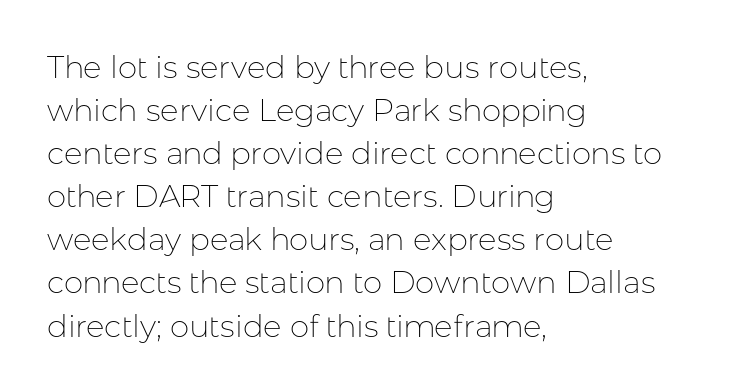
{"serif": "no", "italic": "no", "bold": "no", "weight": "thin", "width": "normal", "stroke_contrast": "low", "x_height": "medium", "monospaced": "no", "underline": "no", "align": "left", "line_spacing": "normal", "line_spacing_ratio": 1.39, "letter_spacing": "normal", "letter_spacing_em": 0.0, "glyph_px": 31}
